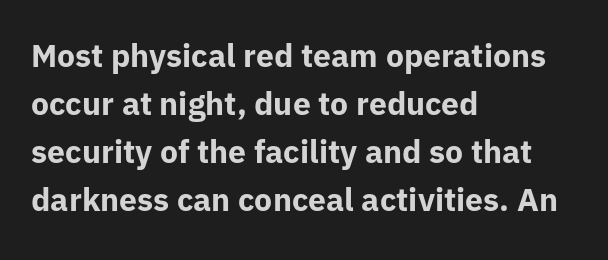
Q: Is the text bold? A: Yes.
Q: Is the text italic (slanted)? A: No, it is upright.
Q: Is the typeface a serif or a sans-serif typeface? A: Sans-serif.
Q: Is the text underlined? A: No.
Q: How is the paragraph aligned? A: Left-aligned.
Q: Is the spacing between letters normal or unusually wide? A: Normal.
Q: Is the spacing between lines tight, normal or loose? A: Normal.
Q: Width (condensed, normal, or wide)? A: Normal.
Q: Stroke contrast? A: Low.
Q: x-height? A: Medium.
Q: Monospaced? A: No.
